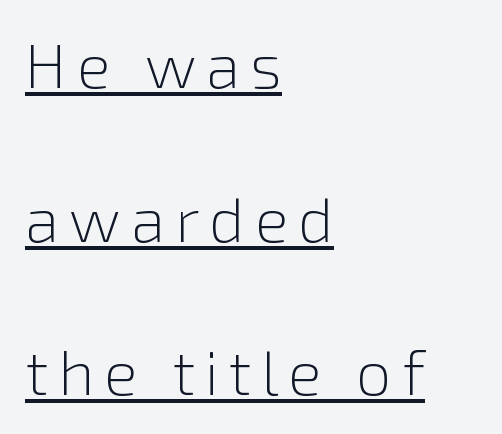
One glance says open: line gaps are wider than usual. Think of a printed novel: that variable character pitch is what you see here. Ordinary non-slanted type is in use. Vertical stems look standard width or narrower in stroke. This rendering features underlined lettering. The ragged edge is on the right, which tells us the setting is flush left.
